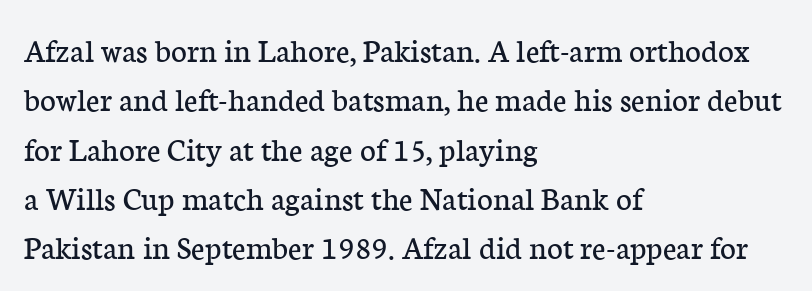
Here the glyphs are tracked normally, forming tight word shapes. This sample has the flowing, uneven cadence of proportional lettering. The paragraph has a hard left edge and a soft right edge. You can tell it's not italic because the verticals are truly vertical.
